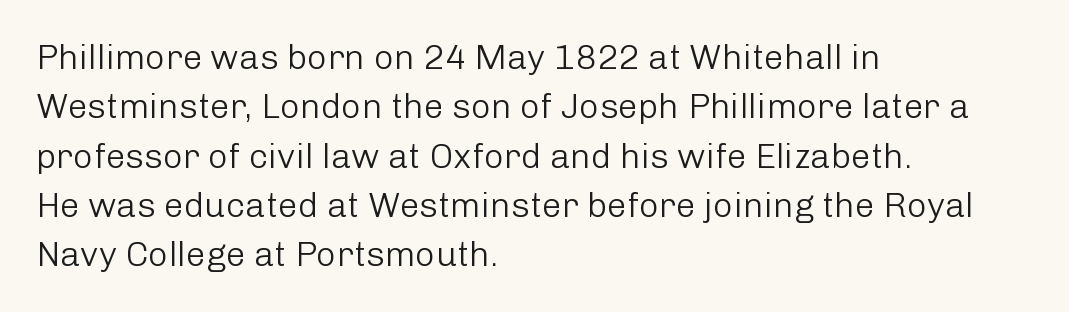
{"serif": "no", "italic": "no", "bold": "no", "weight": "light", "width": "normal", "stroke_contrast": "low", "x_height": "medium", "monospaced": "no", "underline": "no", "align": "left", "line_spacing": "normal", "line_spacing_ratio": 1.41, "letter_spacing": "normal", "letter_spacing_em": 0.0, "glyph_px": 35}
